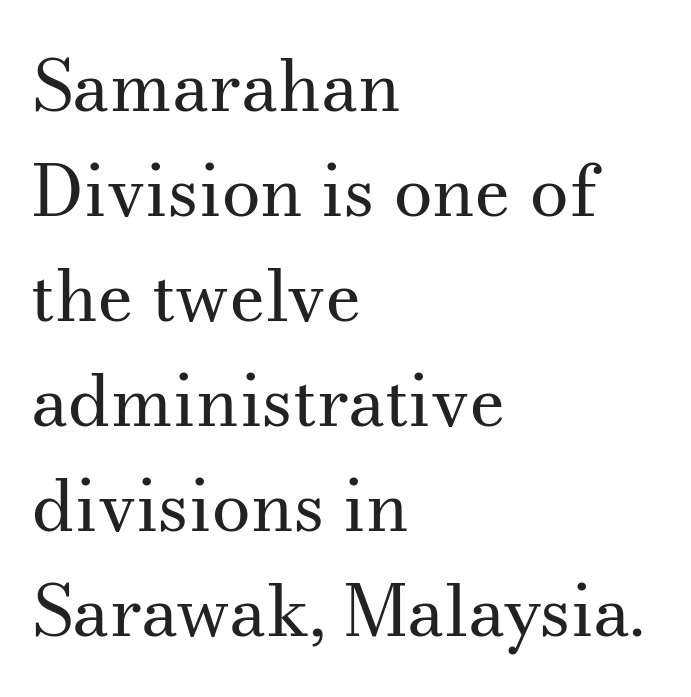
The image shows 71 px regular-weight serif type, upright; set left-aligned, normal line spacing (1.48x), normal letter spacing, not underlined; medium stroke contrast and a small x-height.
